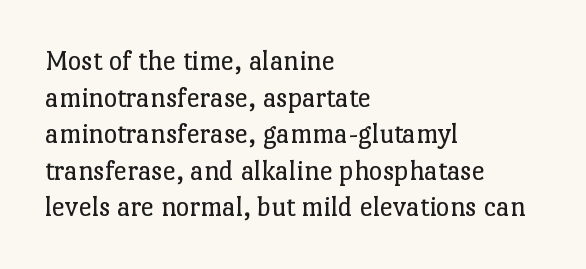
The image shows 29 px regular-weight serif type, upright; set left-aligned, normal line spacing (1.26x), normal letter spacing, not underlined; low stroke contrast and a medium x-height.
